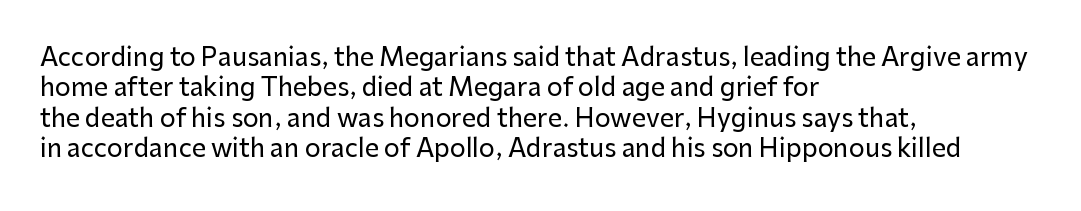
The typography opts for an upright posture over an oblique one. The letterforms sit shoulder to shoulder at normal distance. Compared with a centered layout, this one pins lines to the left instead. Descenders are the only things crossing below the line.
